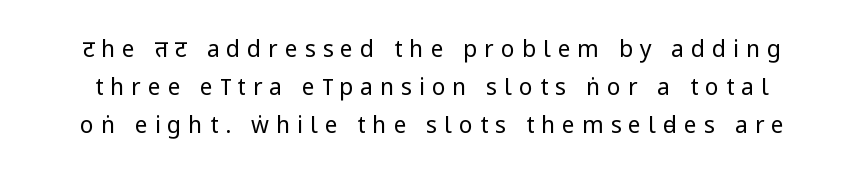
{"italic": "no", "bold": "no", "underline": "no", "line_spacing": "normal", "line_spacing_ratio": 1.66, "letter_spacing": "wide", "letter_spacing_em": 0.3, "glyph_px": 23}
